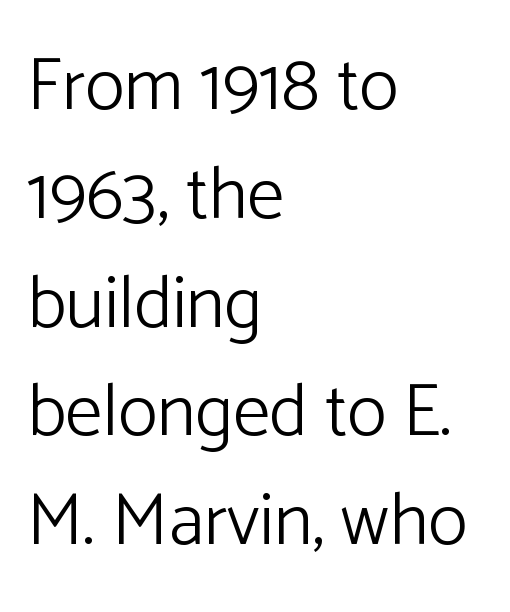
Q: Is the text bold? A: No.
Q: Is the text italic (slanted)? A: No, it is upright.
Q: Is the typeface a serif or a sans-serif typeface? A: Sans-serif.
Q: Is the text underlined? A: No.
Q: How is the paragraph aligned? A: Left-aligned.
Q: Is the spacing between letters normal or unusually wide? A: Normal.
Q: Is the spacing between lines tight, normal or loose? A: Normal.
Q: Width (condensed, normal, or wide)? A: Normal.
Q: Stroke contrast? A: Low.
Q: x-height? A: Medium.
Q: Monospaced? A: No.
